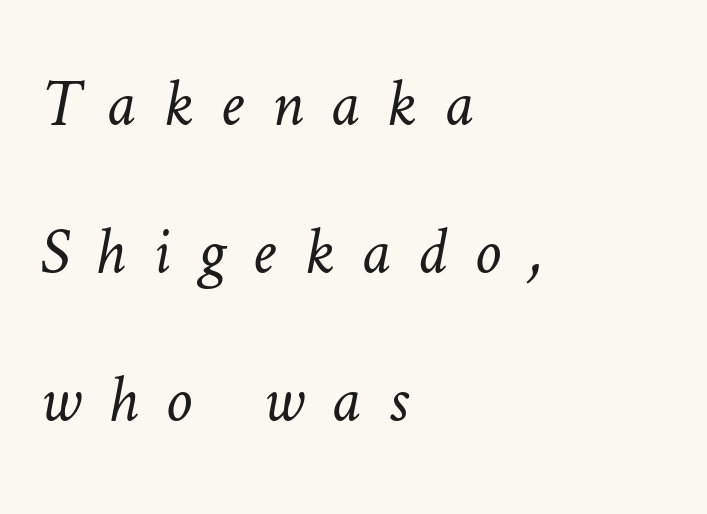
Widely set lines give the paragraph a tall, airy silhouette. The rag falls on the right side of this text block. The tracking reads as deliberately expanded to a designer's eye. Just letters on the line, the space beneath them empty. Think of a printed novel: that variable character pitch is what you see here. The letters look calm and open, with moderate or lighter stems.
